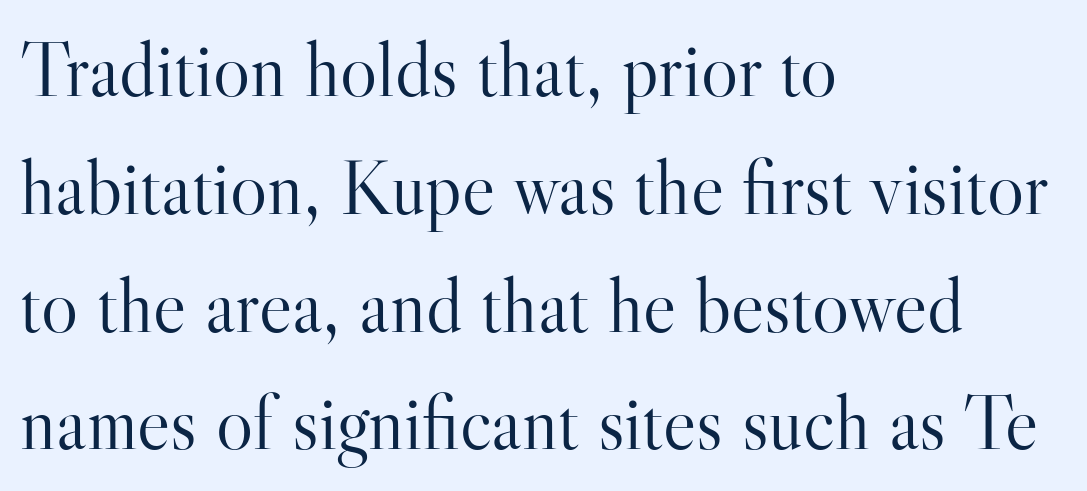
Q: Is the text bold? A: No.
Q: Is the text italic (slanted)? A: No, it is upright.
Q: Is the typeface a serif or a sans-serif typeface? A: Serif.
Q: Is the text underlined? A: No.
Q: How is the paragraph aligned? A: Left-aligned.
Q: Is the spacing between letters normal or unusually wide? A: Normal.
Q: Is the spacing between lines tight, normal or loose? A: Normal.
Q: Width (condensed, normal, or wide)? A: Normal.
Q: Stroke contrast? A: High.
Q: x-height? A: Small.
Q: Monospaced? A: No.
